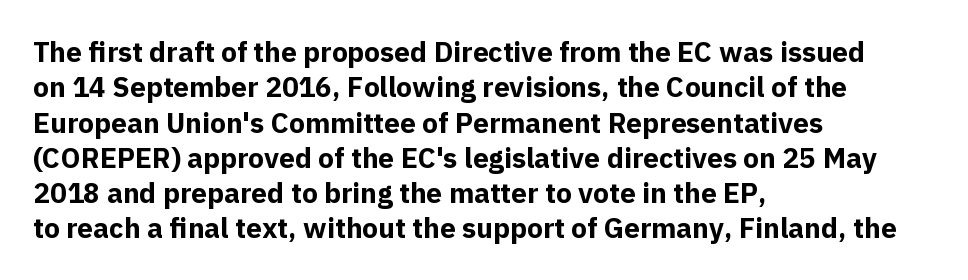
Q: Is the text bold? A: Yes.
Q: Is the text italic (slanted)? A: No, it is upright.
Q: Is the typeface a serif or a sans-serif typeface? A: Sans-serif.
Q: Is the text underlined? A: No.
Q: How is the paragraph aligned? A: Left-aligned.
Q: Is the spacing between letters normal or unusually wide? A: Normal.
Q: Is the spacing between lines tight, normal or loose? A: Normal.
Q: Width (condensed, normal, or wide)? A: Normal.
Q: x-height? A: Medium.
Q: Monospaced? A: No.
